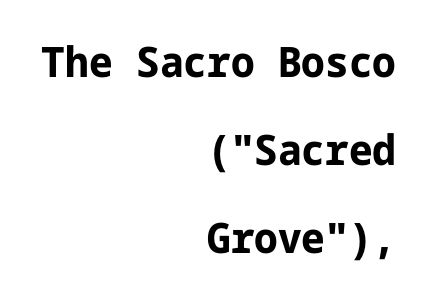
Q: Is the text bold? A: Yes.
Q: Is the text italic (slanted)? A: No, it is upright.
Q: Is the typeface a serif or a sans-serif typeface? A: Sans-serif.
Q: Is the text underlined? A: No.
Q: How is the paragraph aligned? A: Right-aligned.
Q: Is the spacing between letters normal or unusually wide? A: Normal.
Q: Is the spacing between lines tight, normal or loose? A: Loose.
Q: Width (condensed, normal, or wide)? A: Normal.
Q: Stroke contrast? A: Low.
Q: x-height? A: Medium.
